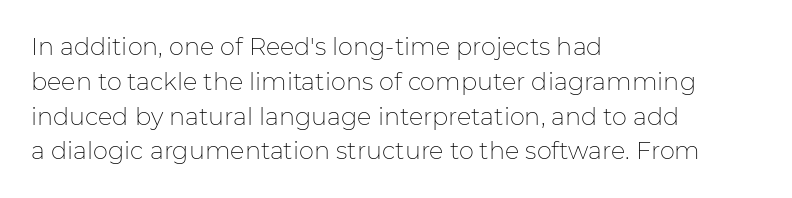
{"italic": "no", "bold": "no", "underline": "no", "align": "left", "line_spacing": "normal", "line_spacing_ratio": 1.45, "letter_spacing": "normal", "letter_spacing_em": 0.0, "glyph_px": 24}
